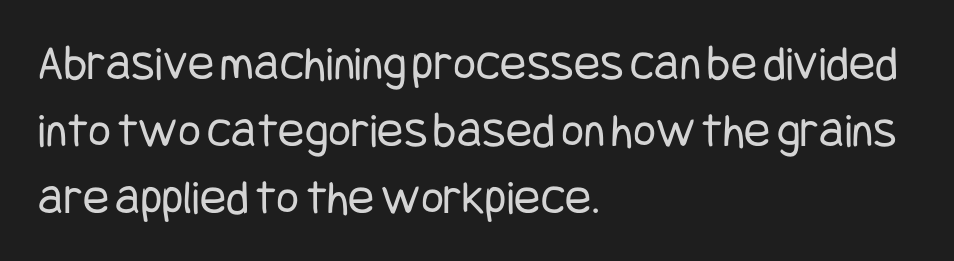
Type without underlining. The rendering uses a moderate line-height, typical for paragraphs. This rendering employs a face without finishing strokes, i.e., a sans-serif. Ink coverage per letter is moderate at most.
